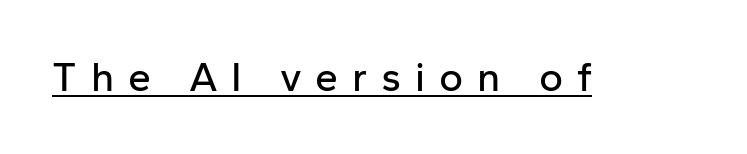
Q: Is the text italic (slanted)? A: No, it is upright.
Q: Is the typeface a serif or a sans-serif typeface? A: Sans-serif.
Q: Is the text underlined? A: Yes.
Q: Is the spacing between letters normal or unusually wide? A: Unusually wide.
Q: Width (condensed, normal, or wide)? A: Normal.
Q: Stroke contrast? A: Low.
Q: x-height? A: Medium.
Q: Monospaced? A: No.
